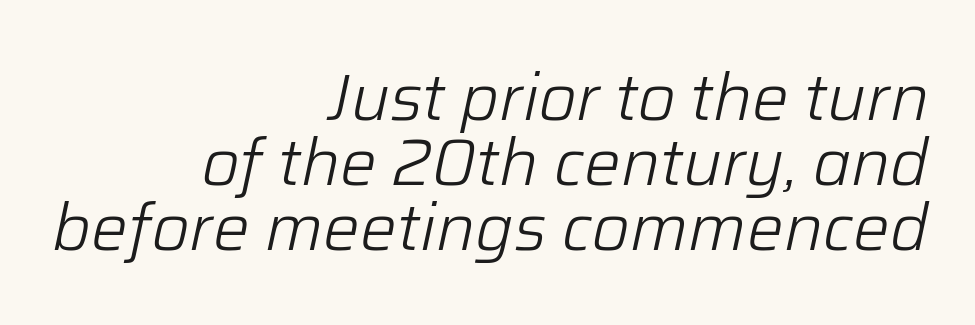
Q: Is the text bold? A: No.
Q: Is the text italic (slanted)? A: Yes, it leans right by about 12 degrees.
Q: Is the text underlined? A: No.
Q: How is the paragraph aligned? A: Right-aligned.
Q: Is the spacing between letters normal or unusually wide? A: Normal.
Q: Is the spacing between lines tight, normal or loose? A: Tight.
Q: Width (condensed, normal, or wide)? A: Normal.
Q: Stroke contrast? A: Low.
Q: x-height? A: Medium.
Q: Monospaced? A: No.
